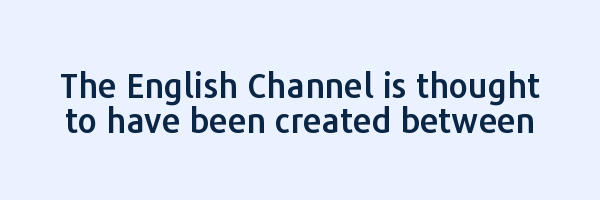
Q: Is the text italic (slanted)? A: No, it is upright.
Q: Is the typeface a serif or a sans-serif typeface? A: Sans-serif.
Q: Is the text underlined? A: No.
Q: Is the spacing between letters normal or unusually wide? A: Normal.
Q: Is the spacing between lines tight, normal or loose? A: Tight.
Q: Width (condensed, normal, or wide)? A: Normal.
Q: Stroke contrast? A: Low.
Q: x-height? A: Medium.
Q: Monospaced? A: No.
